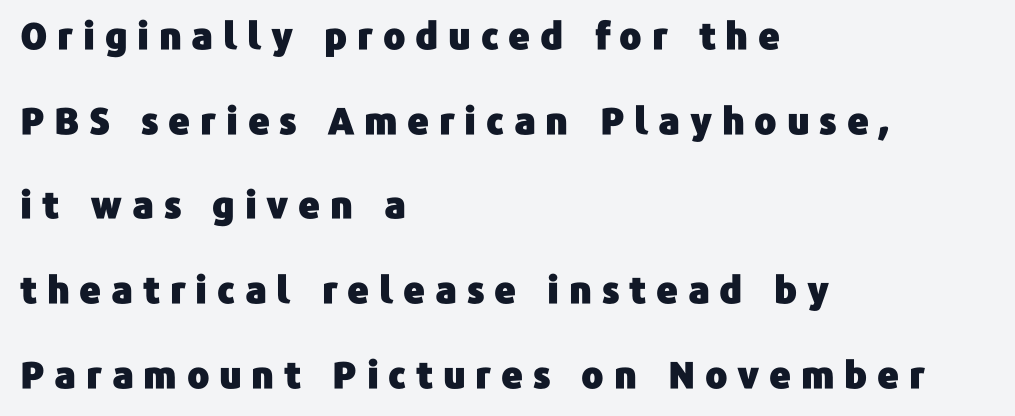
The image shows 37 px sans-serif type, upright; set left-aligned, loose line spacing (2.29x), unusually wide letter spacing (+0.26 em), not underlined; low stroke contrast and a medium x-height.
